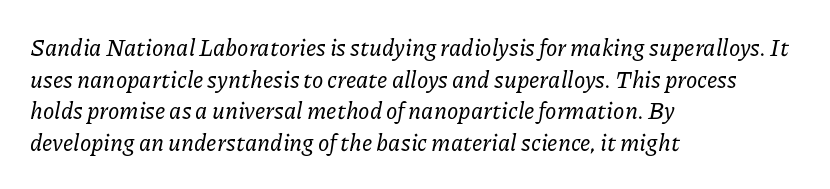
Q: Is the text italic (slanted)? A: Yes, it leans right by about 11 degrees.
Q: Is the text underlined? A: No.
Q: How is the paragraph aligned? A: Left-aligned.
Q: Is the spacing between letters normal or unusually wide? A: Normal.
Q: Is the spacing between lines tight, normal or loose? A: Normal.
